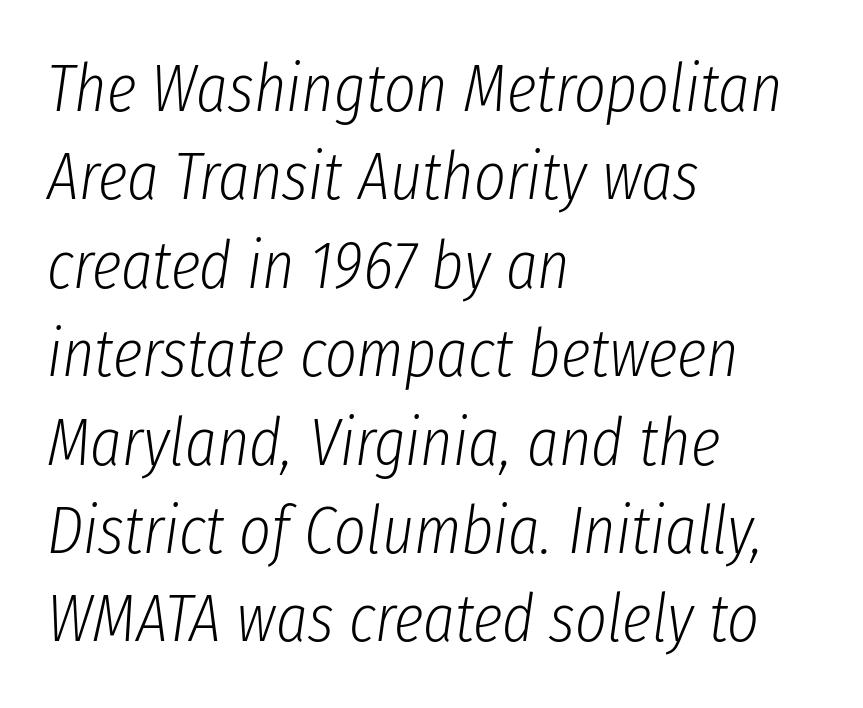
{"italic": "yes", "lean": "right", "slant_degrees": 8, "bold": "no", "weight": "light", "width": "condensed", "stroke_contrast": "low", "x_height": "medium", "monospaced": "no", "underline": "no", "align": "left", "line_spacing": "normal", "line_spacing_ratio": 1.3, "letter_spacing": "normal", "letter_spacing_em": 0.0, "glyph_px": 68}
